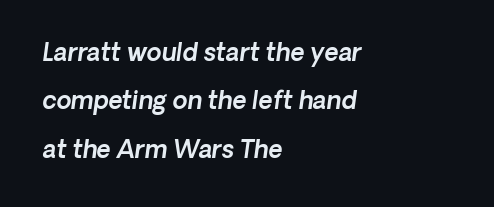
Horizontally, the lines are justified to the leading edge only. The typography opts for an oblique posture over an upright one. Words appear dense and cohesive because spacing is normal. The passage shown stacks its lines with a broad gap. Just letters on the line, the space beneath them empty.
